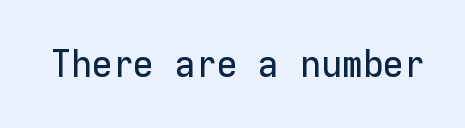
Is the letter spacing exaggerated? No — it looks like the ordinary default. Regarding serifs, this sample does without them. The area under the type is left untouched. Looks like terminal output: every glyph gets an equal slot. Style check: upright.
